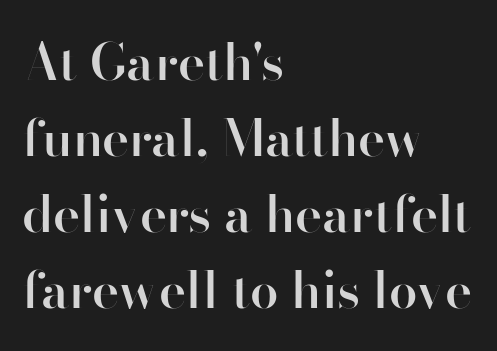
Q: Is the text bold? A: Semi-bold.
Q: Is the text italic (slanted)? A: No, it is upright.
Q: Is the typeface a serif or a sans-serif typeface? A: Sans-serif.
Q: Is the text underlined? A: No.
Q: How is the paragraph aligned? A: Left-aligned.
Q: Is the spacing between letters normal or unusually wide? A: Normal.
Q: Is the spacing between lines tight, normal or loose? A: Normal.
Q: Width (condensed, normal, or wide)? A: Normal.
Q: Stroke contrast? A: High.
Q: x-height? A: Small.
Q: Monospaced? A: No.
